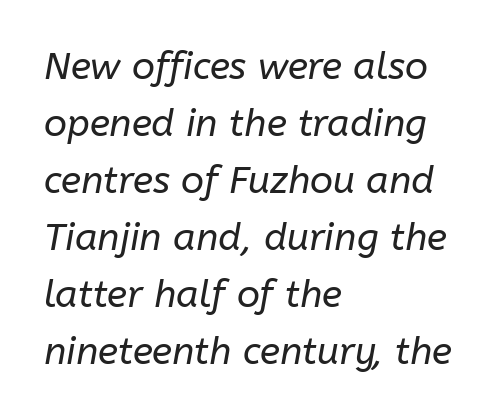
Is there much room between lines? A standard amount, neither cramped nor airy. The font's italic variant was chosen for this text. No letter is thick-stroked: the sample isn't bold. Caption: multi-line text, flush left, ragged right. Decoration check: the copy has no underline. Spacing verdict: proportional, widths tailored to each character.
